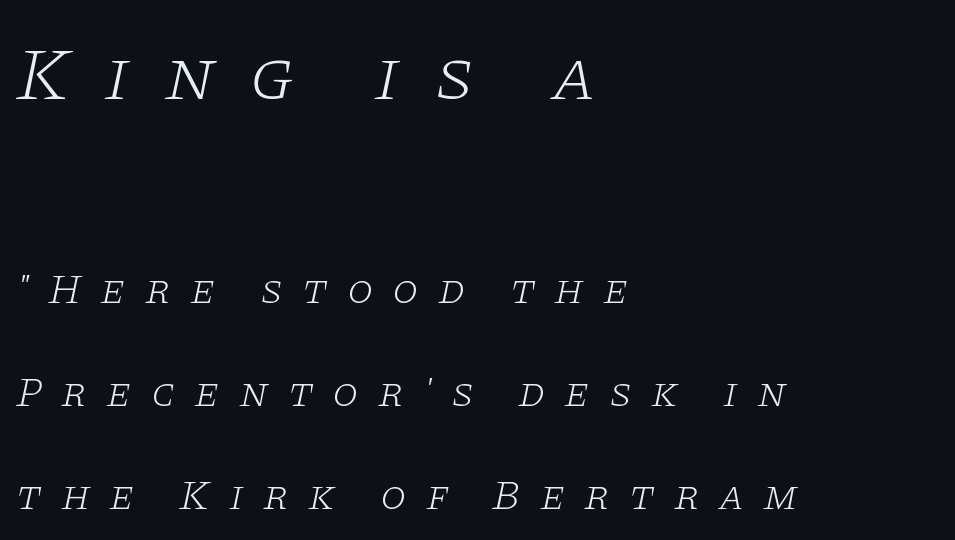
{"serif": "yes", "italic": "yes", "lean": "right", "slant_degrees": 11, "bold": "no", "weight": "light", "width": "wide", "stroke_contrast": "low", "x_height": "large", "monospaced": "no", "underline": "no", "align": "left", "line_spacing": "loose", "line_spacing_ratio": 2.45, "letter_spacing": "wide", "letter_spacing_em": 0.45, "larger_block": "first", "size_ratio": 1.76, "glyph_px": 74}
